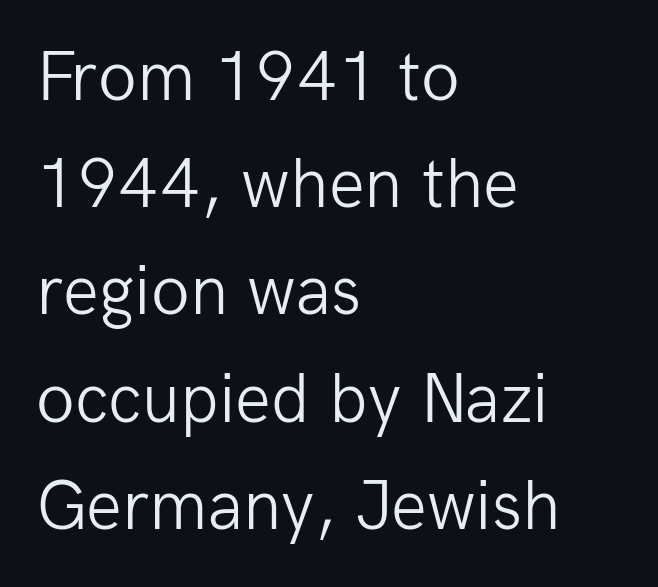
Q: Is the text bold? A: No.
Q: Is the text italic (slanted)? A: No, it is upright.
Q: Is the typeface a serif or a sans-serif typeface? A: Sans-serif.
Q: Is the text underlined? A: No.
Q: How is the paragraph aligned? A: Left-aligned.
Q: Is the spacing between letters normal or unusually wide? A: Normal.
Q: Is the spacing between lines tight, normal or loose? A: Normal.
Q: Width (condensed, normal, or wide)? A: Normal.
Q: Stroke contrast? A: Low.
Q: x-height? A: Medium.
Q: Monospaced? A: No.
